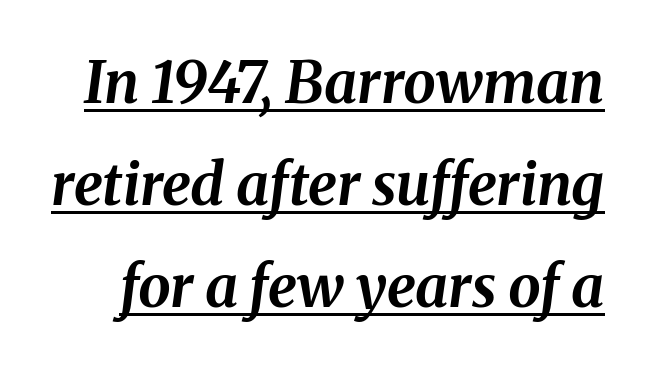
The image shows 58 px bold type, italic (leaning right); set line spacing 1.76x, normal letter spacing, underlined; medium stroke contrast and a medium x-height.
